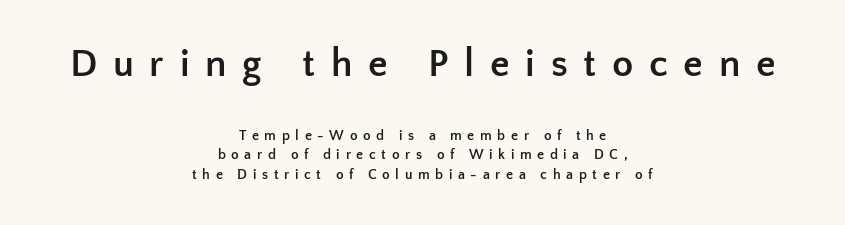
The image shows 39 px semibold sans-serif type, upright; set centered, normal line spacing (1.4x), unusually wide letter spacing (+0.4 em), not underlined; the first (top) block is 2.79x larger; low stroke contrast and a medium x-height.
